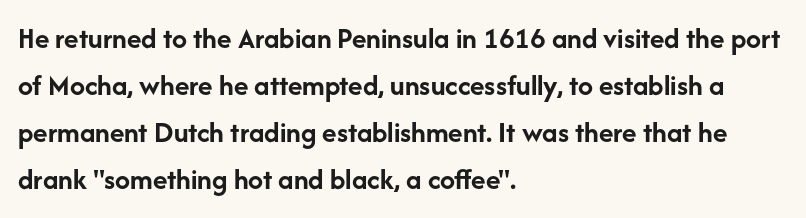
Posture: vertical. On the weight axis this lands at bold, roughly 700. Vertically, the passage feels balanced, rows spaced as you'd expect. Each letter's strokes conclude bluntly, with no projecting serifs. The passage shown has conventional tracking throughout. Varying glyph widths throughout — classic text-font behaviour.
